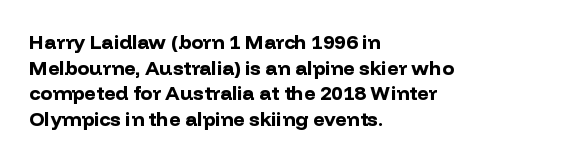
The image shows 20 px bold type, upright; set left-aligned, normal line spacing (1.28x), normal letter spacing, not underlined.
